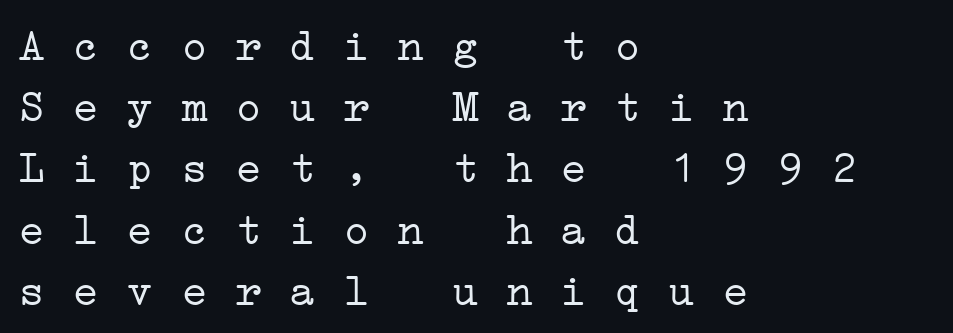
Q: Is the text bold? A: No.
Q: Is the typeface a serif or a sans-serif typeface? A: Serif.
Q: Is the text underlined? A: No.
Q: How is the paragraph aligned? A: Left-aligned.
Q: Is the spacing between letters normal or unusually wide? A: Normal.
Q: Is the spacing between lines tight, normal or loose? A: Normal.
Q: Width (condensed, normal, or wide)? A: Wide.
Q: Stroke contrast? A: Low.
Q: x-height? A: Medium.
Q: Monospaced? A: Yes.
